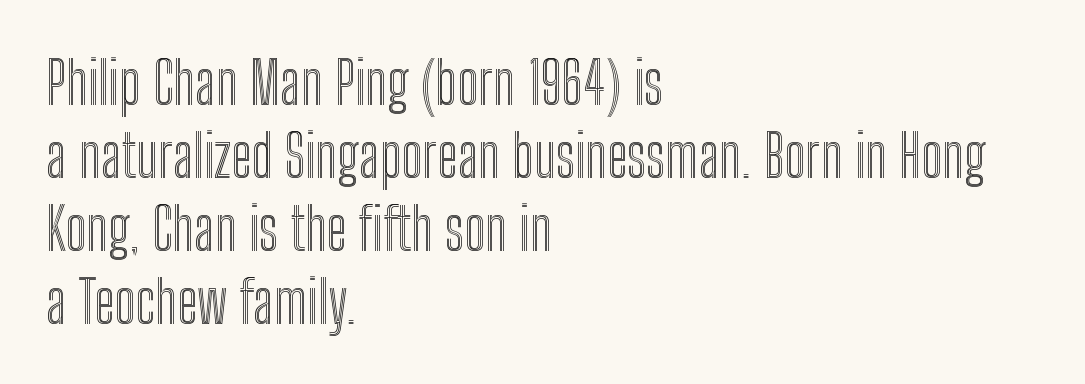
Q: Is the text italic (slanted)? A: No, it is upright.
Q: Is the text underlined? A: No.
Q: How is the paragraph aligned? A: Left-aligned.
Q: Is the spacing between letters normal or unusually wide? A: Normal.
Q: Width (condensed, normal, or wide)? A: Condensed.
Q: x-height? A: Medium.
Q: Monospaced? A: No.
